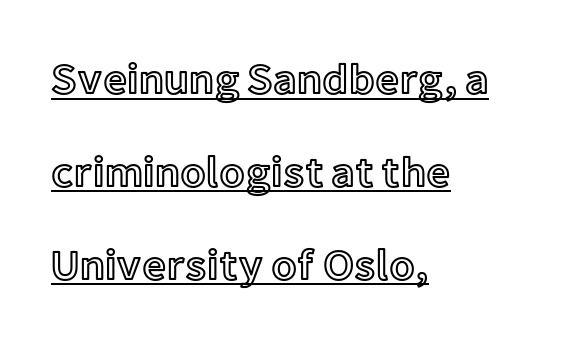
{"italic": "no", "width": "normal", "x_height": "medium", "monospaced": "no", "underline": "yes", "align": "left", "line_spacing": "loose", "line_spacing_ratio": 2.21, "letter_spacing": "normal", "letter_spacing_em": 0.0, "glyph_px": 42}
